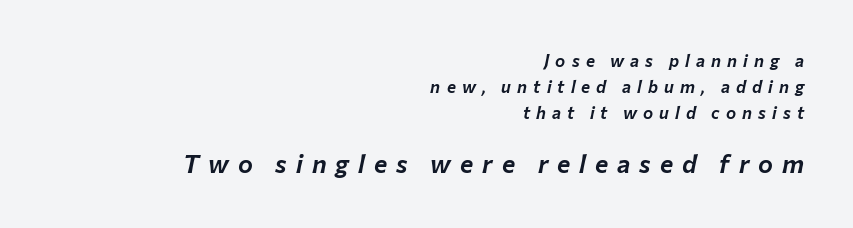
The image shows 25 px text type, italic (leaning right); set right-aligned, normal line spacing (1.52x), unusually wide letter spacing (+0.36 em), not underlined; the second (bottom) block is 1.47x larger.
